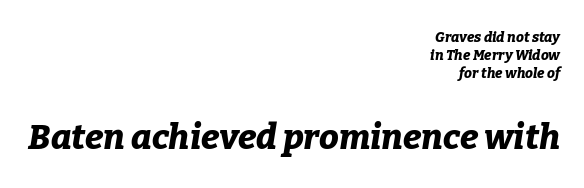
The image shows 35 px bold type, italic (leaning right); set right-aligned, normal line spacing (1.27x), normal letter spacing, not underlined; the second (bottom) block is 2.5x larger; low stroke contrast and a medium x-height.
